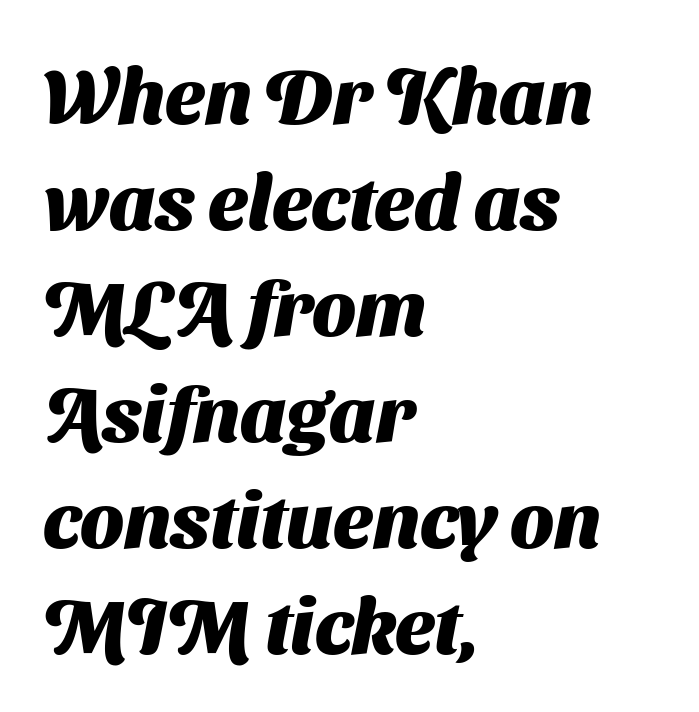
{"serif": "no", "bold": "yes", "weight": "heavy", "width": "normal", "stroke_contrast": "medium", "x_height": "medium", "monospaced": "no", "underline": "no", "align": "left", "line_spacing": "normal", "line_spacing_ratio": 1.36, "letter_spacing": "normal", "letter_spacing_em": 0.0, "glyph_px": 78}
